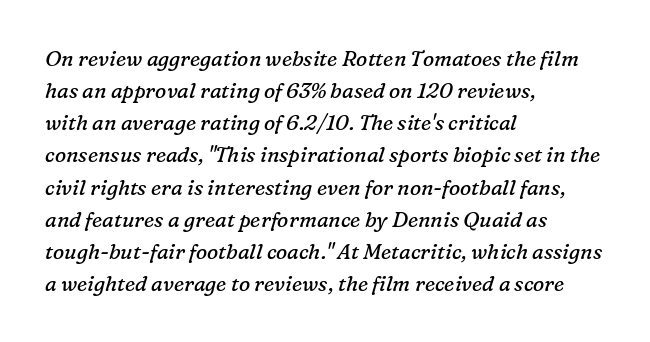
{"italic": "yes", "lean": "right", "slant_degrees": 16, "bold": "no", "underline": "no", "align": "left", "line_spacing": "normal", "line_spacing_ratio": 1.53, "letter_spacing": "normal", "letter_spacing_em": 0.0, "glyph_px": 21}
